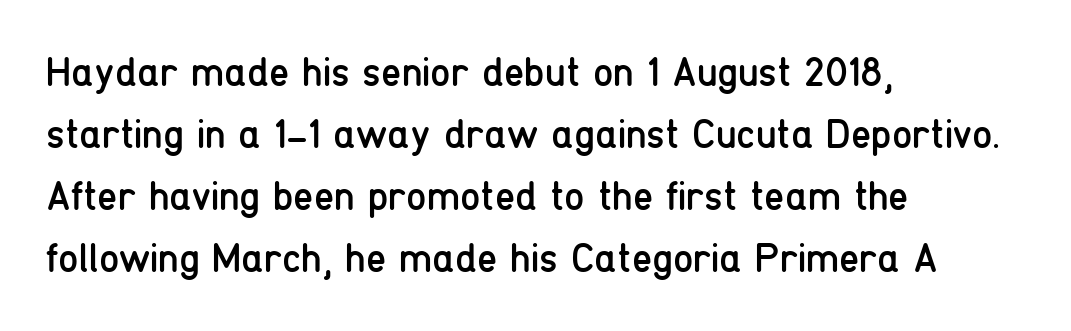
Q: Is the text bold? A: No.
Q: Is the text italic (slanted)? A: No, it is upright.
Q: Is the typeface a serif or a sans-serif typeface? A: Sans-serif.
Q: Is the text underlined? A: No.
Q: How is the paragraph aligned? A: Left-aligned.
Q: Is the spacing between letters normal or unusually wide? A: Normal.
Q: Is the spacing between lines tight, normal or loose? A: Normal.
Q: Width (condensed, normal, or wide)? A: Condensed.
Q: Stroke contrast? A: Low.
Q: x-height? A: Medium.
Q: Monospaced? A: No.
